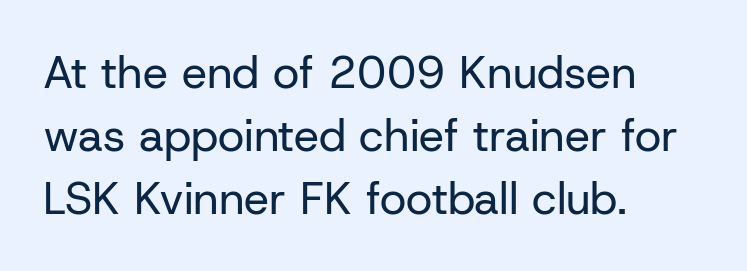
Q: Is the text bold? A: No.
Q: Is the text italic (slanted)? A: No, it is upright.
Q: Is the typeface a serif or a sans-serif typeface? A: Sans-serif.
Q: Is the text underlined? A: No.
Q: How is the paragraph aligned? A: Left-aligned.
Q: Is the spacing between letters normal or unusually wide? A: Normal.
Q: Is the spacing between lines tight, normal or loose? A: Normal.
Q: Width (condensed, normal, or wide)? A: Normal.
Q: Stroke contrast? A: Low.
Q: x-height? A: Medium.
Q: Monospaced? A: No.
